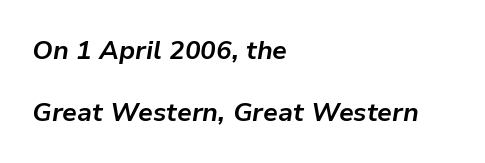
The passage shown has conventional tracking throughout. The rendering anchors every line to the left-hand side. This is oblique type, the kind used for emphasis or titles. The passage shown stacks its lines with a broad gap.
